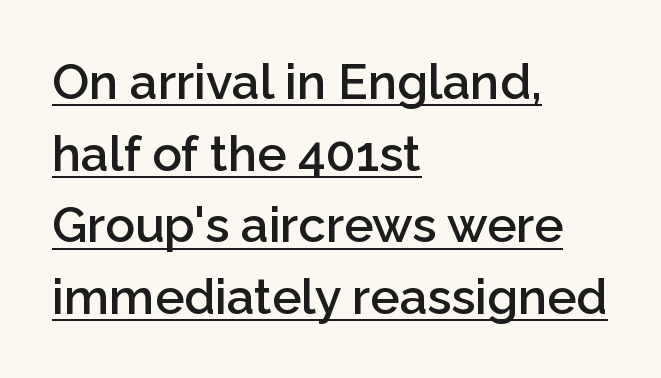
{"serif": "no", "italic": "no", "bold": "semi", "weight": "semibold", "width": "normal", "stroke_contrast": "low", "x_height": "medium", "monospaced": "no", "underline": "yes", "align": "left", "line_spacing": "normal", "line_spacing_ratio": 1.46, "letter_spacing": "normal", "letter_spacing_em": 0.0, "glyph_px": 49}
